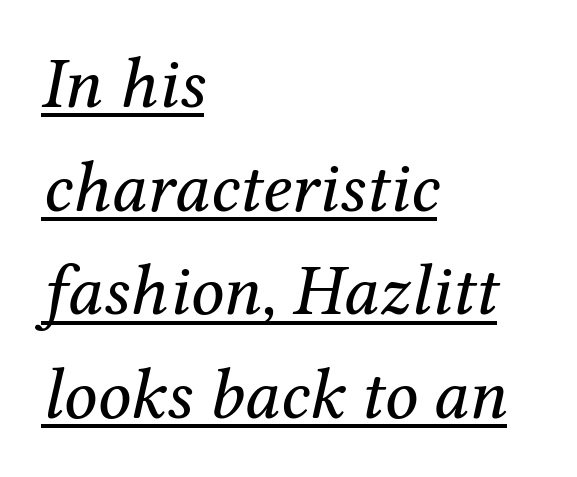
Q: Is the text bold? A: No.
Q: Is the text italic (slanted)? A: Yes, it leans right by about 12 degrees.
Q: Is the typeface a serif or a sans-serif typeface? A: Serif.
Q: Is the text underlined? A: Yes.
Q: How is the paragraph aligned? A: Left-aligned.
Q: Is the spacing between letters normal or unusually wide? A: Normal.
Q: Is the spacing between lines tight, normal or loose? A: Normal.
Q: Width (condensed, normal, or wide)? A: Normal.
Q: Stroke contrast? A: Medium.
Q: x-height? A: Medium.
Q: Monospaced? A: No.
